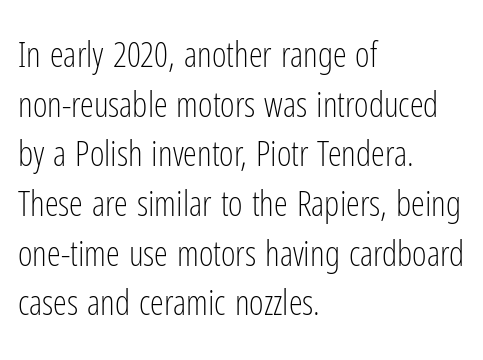
Designer's note — italics off, roman on. Inter-character spacing is left at the font's built-in metrics. Stems here are at most as thick as an everyday book face. The rendering uses natural spacing where letterforms have individual widths. Leading: standard.
